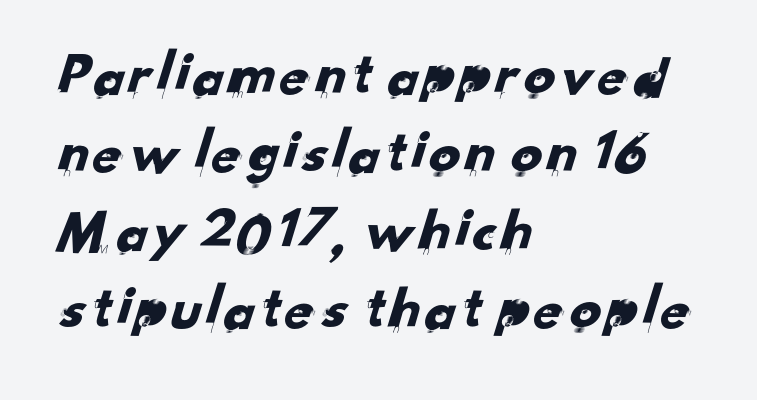
Words float on clear page, feet unadorned. This sample uses plain, unmodified letter spacing. Vertical spacing — default. Spacing verdict: proportional, widths tailored to each character.
